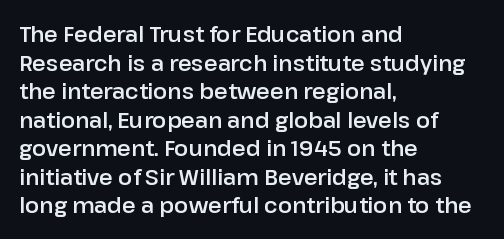
The rendering keeps characters at their native spacing. Does the lettering tilt? It doesn't — this is upright. Descender tails drop into unmarked territory. The lines sit at an ordinary, default distance from one another. One-word summary of the alignment: left.
